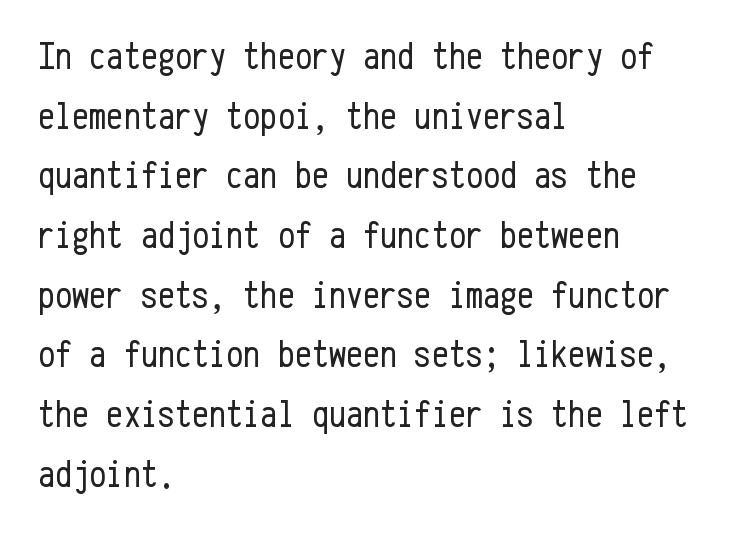
The image shows 38 px regular-weight, condensed sans-serif type, upright, monospaced; set left-aligned, normal line spacing (1.57x), normal letter spacing, not underlined; low stroke contrast and a medium x-height.
